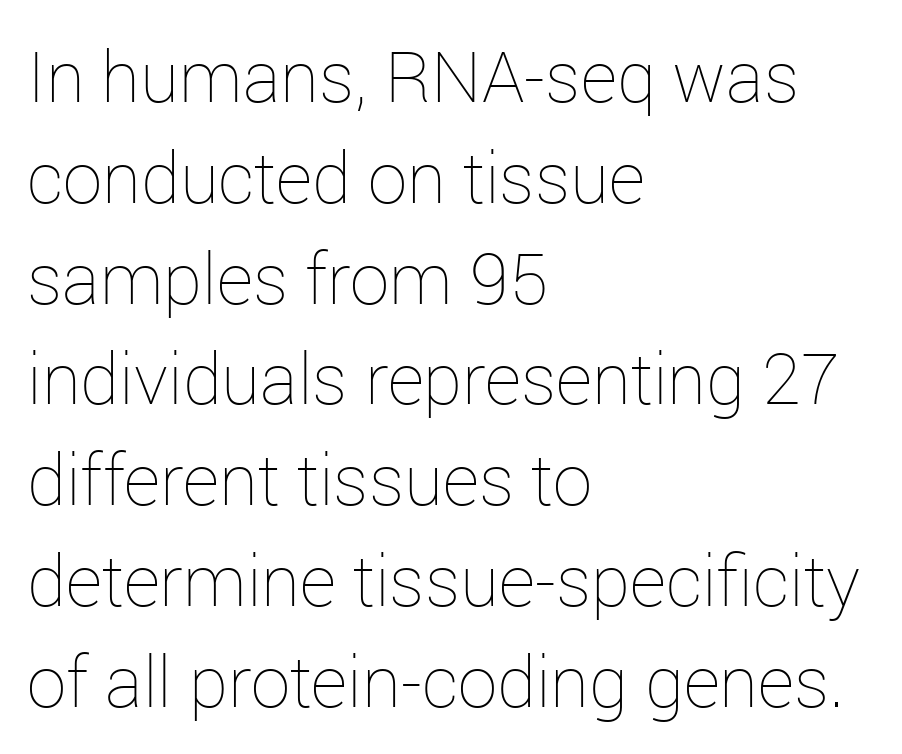
Q: Is the text bold? A: No.
Q: Is the text italic (slanted)? A: No, it is upright.
Q: Is the text underlined? A: No.
Q: How is the paragraph aligned? A: Left-aligned.
Q: Is the spacing between letters normal or unusually wide? A: Normal.
Q: Is the spacing between lines tight, normal or loose? A: Normal.
Q: Width (condensed, normal, or wide)? A: Normal.
Q: Stroke contrast? A: Low.
Q: x-height? A: Medium.
Q: Monospaced? A: No.
